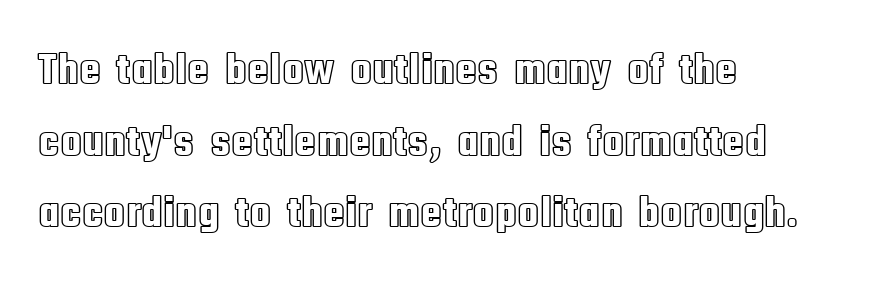
The image shows 45 px condensed type, upright; set left-aligned, normal line spacing (1.59x), normal letter spacing, not underlined; a large x-height.
